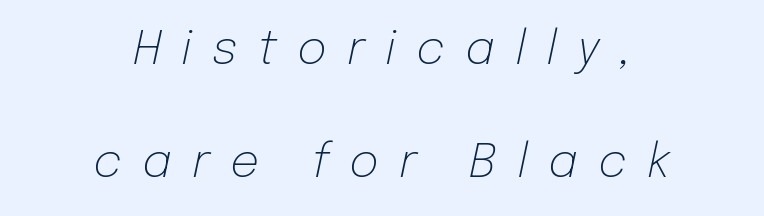
Q: Is the text bold? A: No.
Q: Is the text italic (slanted)? A: Yes, it leans right by about 12 degrees.
Q: Is the text underlined? A: No.
Q: How is the paragraph aligned? A: Centered.
Q: Is the spacing between letters normal or unusually wide? A: Unusually wide.
Q: Is the spacing between lines tight, normal or loose? A: Loose.
Q: Width (condensed, normal, or wide)? A: Normal.
Q: Stroke contrast? A: Low.
Q: x-height? A: Medium.
Q: Monospaced? A: No.
